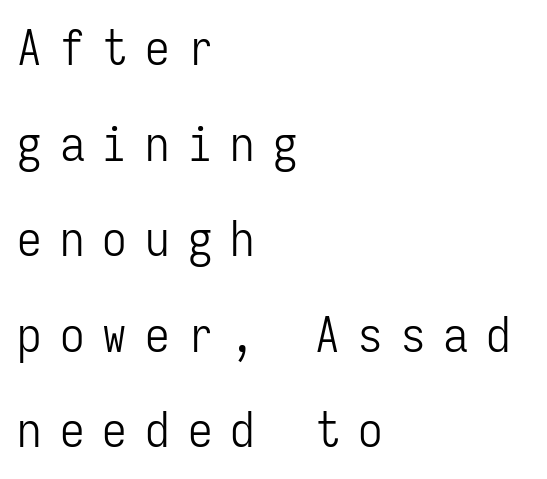
{"serif": "no", "italic": "no", "bold": "no", "weight": "light", "width": "condensed", "stroke_contrast": "low", "x_height": "medium", "monospaced": "yes", "underline": "no", "align": "left", "line_spacing": "loose", "line_spacing_ratio": 1.95, "letter_spacing": "wide", "letter_spacing_em": 0.37, "glyph_px": 49}
